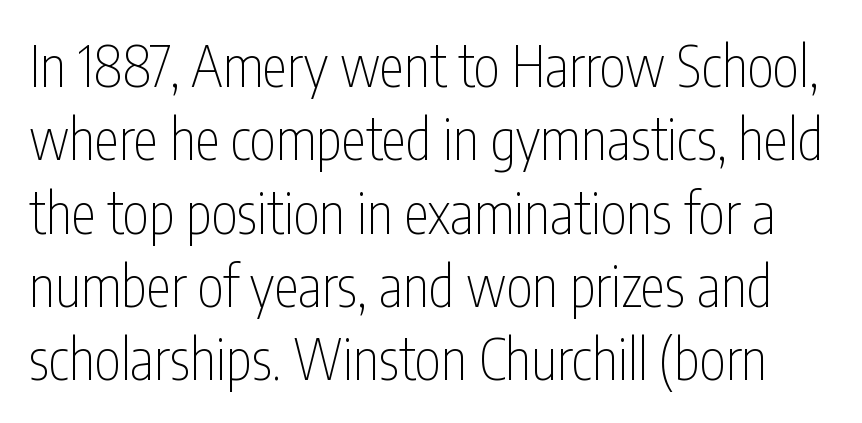
Q: Is the text bold? A: No.
Q: Is the text italic (slanted)? A: No, it is upright.
Q: Is the typeface a serif or a sans-serif typeface? A: Sans-serif.
Q: Is the text underlined? A: No.
Q: Is the spacing between letters normal or unusually wide? A: Normal.
Q: Is the spacing between lines tight, normal or loose? A: Normal.
Q: Width (condensed, normal, or wide)? A: Condensed.
Q: Stroke contrast? A: Low.
Q: x-height? A: Medium.
Q: Monospaced? A: No.
